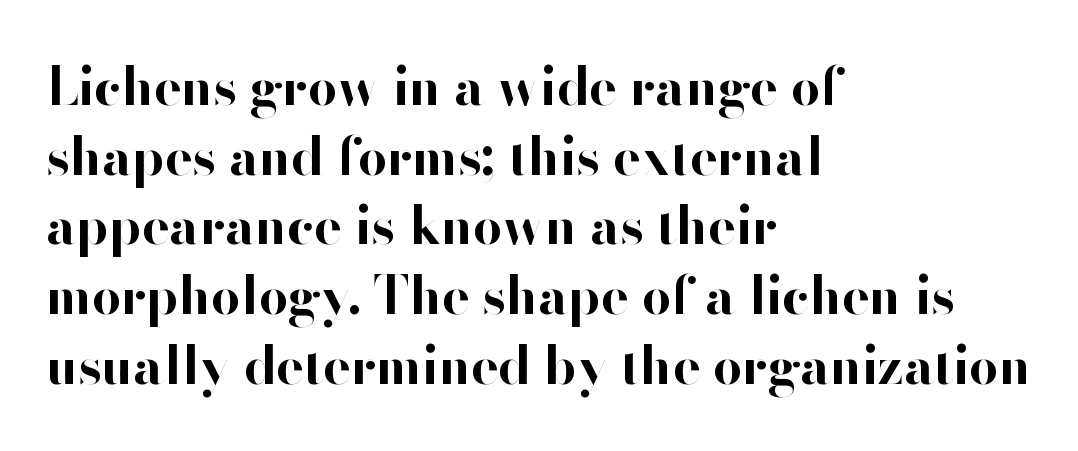
{"serif": "no", "italic": "no", "bold": "yes", "weight": "bold", "width": "normal", "stroke_contrast": "high", "x_height": "small", "monospaced": "no", "underline": "no", "align": "left", "line_spacing": "normal", "line_spacing_ratio": 1.34, "letter_spacing": "normal", "letter_spacing_em": 0.0, "glyph_px": 52}
